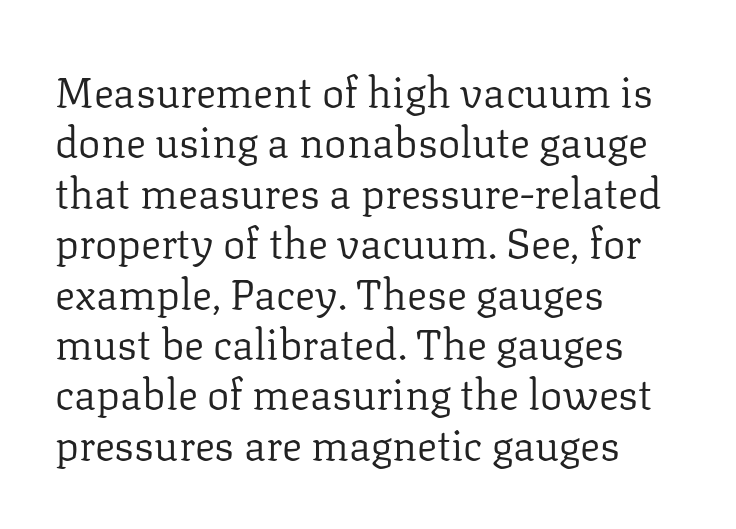
Q: Is the text bold? A: No.
Q: Is the text italic (slanted)? A: No, it is upright.
Q: Is the typeface a serif or a sans-serif typeface? A: Serif.
Q: Is the text underlined? A: No.
Q: How is the paragraph aligned? A: Left-aligned.
Q: Is the spacing between letters normal or unusually wide? A: Normal.
Q: Width (condensed, normal, or wide)? A: Normal.
Q: Stroke contrast? A: Low.
Q: x-height? A: Medium.
Q: Monospaced? A: No.
